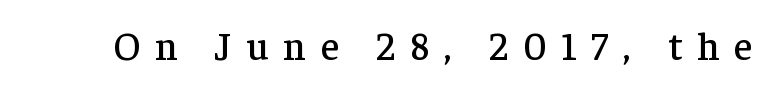
The image shows 39 px serif type, upright; set unusually wide letter spacing (+0.38 em), not underlined; low stroke contrast and a medium x-height.
